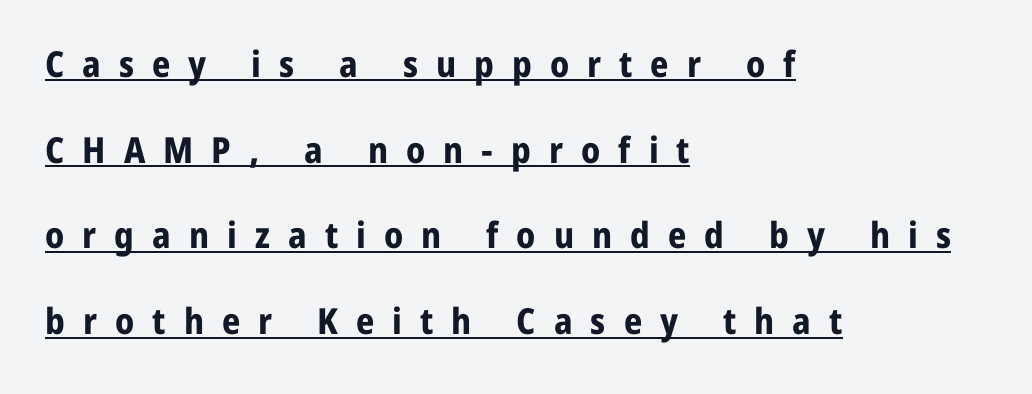
Q: Is the text bold? A: Yes.
Q: Is the text italic (slanted)? A: No, it is upright.
Q: Is the typeface a serif or a sans-serif typeface? A: Sans-serif.
Q: Is the text underlined? A: Yes.
Q: How is the paragraph aligned? A: Left-aligned.
Q: Is the spacing between letters normal or unusually wide? A: Unusually wide.
Q: Is the spacing between lines tight, normal or loose? A: Loose.
Q: Width (condensed, normal, or wide)? A: Normal.
Q: Stroke contrast? A: Low.
Q: x-height? A: Medium.
Q: Monospaced? A: No.
